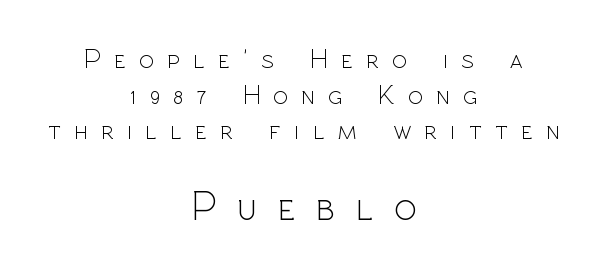
Q: Is the text bold? A: No.
Q: Is the text italic (slanted)? A: No, it is upright.
Q: Is the typeface a serif or a sans-serif typeface? A: Sans-serif.
Q: Is the text underlined? A: No.
Q: How is the paragraph aligned? A: Centered.
Q: Is the spacing between letters normal or unusually wide? A: Unusually wide.
Q: Is the spacing between lines tight, normal or loose? A: Normal.
Q: Which block of text is set in a larger size, the first (top) or the second (bottom)? A: The second (bottom) one.
Q: Width (condensed, normal, or wide)? A: Normal.
Q: x-height? A: Medium.
Q: Monospaced? A: No.
